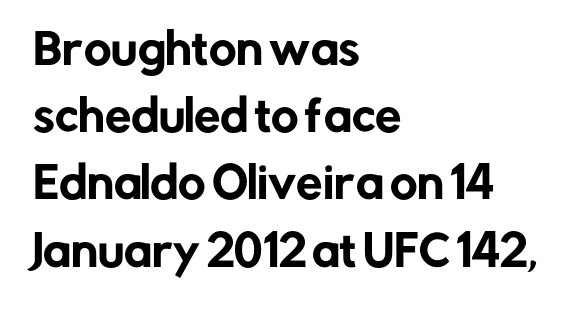
The words here are not underlined. Examine the stroke ends and you'll find no serifs. The rendering anchors every line to the left-hand side. Notice how descenders clear the ascenders below comfortably — that's standard leading. Varying glyph widths throughout — classic text-font behaviour. The typography opts for an upright posture over an oblique one.
